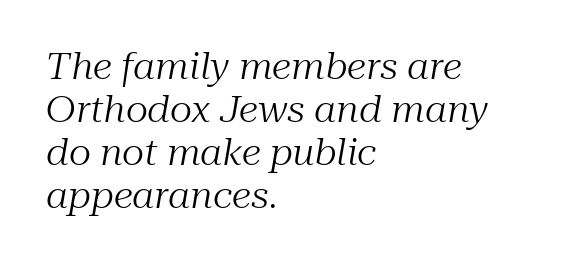
The image shows 35 px regular-weight serif type, italic (leaning right); set left-aligned, line spacing 1.23x, normal letter spacing, not underlined; medium stroke contrast and a medium x-height.
